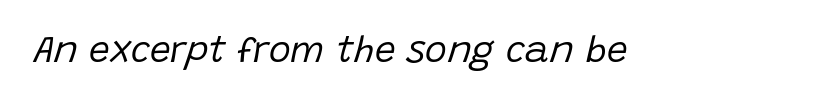
Letter spacing: default. A typesetter would call this proportional, since set widths differ per character. The specimen reads as italic at a glance. These glyphs show unthickened strokes, regular width or finer. The string is rendered with underlining switched off.
